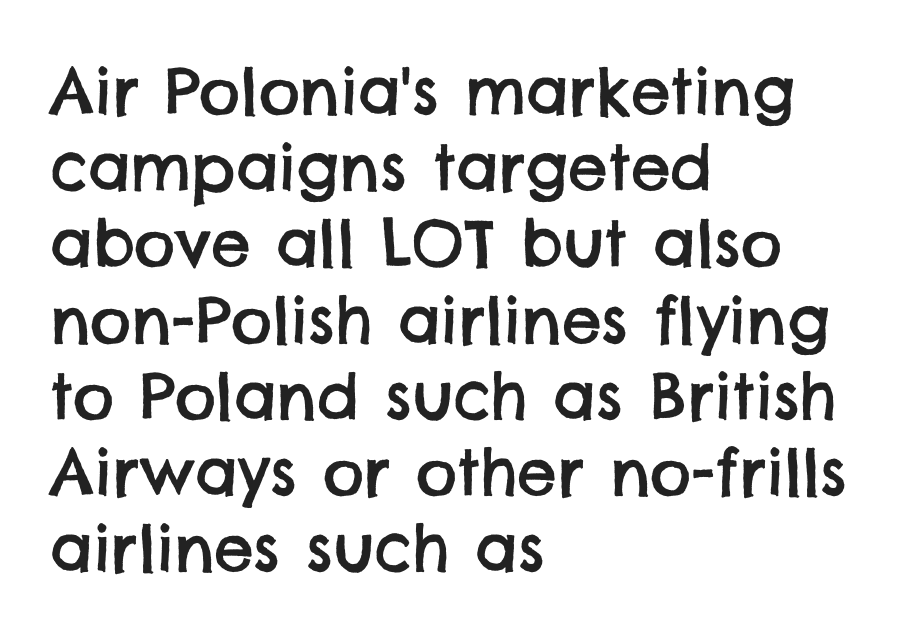
The image shows 63 px sans-serif type; set left-aligned, line spacing 1.21x, normal letter spacing, not underlined; low stroke contrast and a large x-height.
